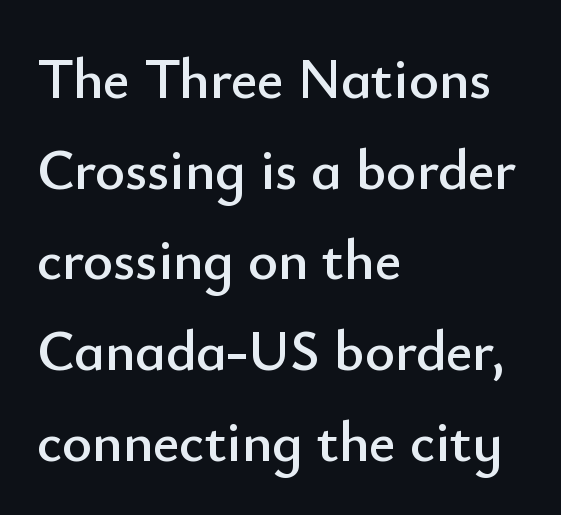
A typesetter would call this zero additional tracking. Leftover space on each line is placed entirely after the last word. Quick note: underline off. Proportional: the letters do not fall into vertical columns. If you measured baseline to baseline, you'd find a middling distance. Is there any slant? The stems are plumb.
